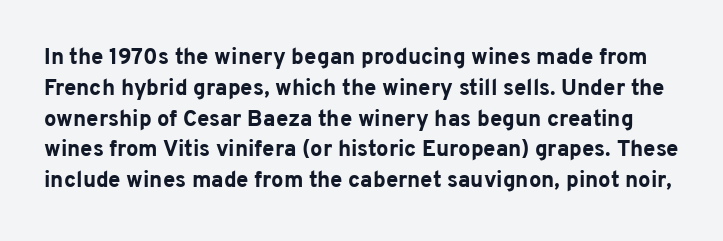
The image shows 22 px bold type, upright; set normal line spacing (1.4x), normal letter spacing, not underlined.
